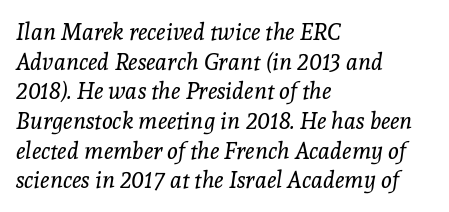
The image shows 23 px text type, italic (leaning right); set left-aligned, normal line spacing (1.29x), normal letter spacing, not underlined.
